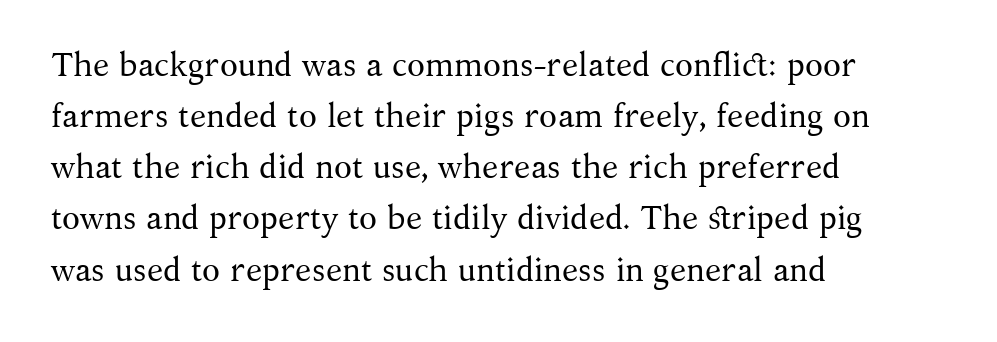
{"serif": "yes", "italic": "no", "bold": "no", "weight": "regular", "width": "normal", "stroke_contrast": "medium", "x_height": "medium", "monospaced": "no", "underline": "no", "align": "left", "line_spacing": "normal", "line_spacing_ratio": 1.55, "letter_spacing": "normal", "letter_spacing_em": 0.0, "glyph_px": 33}
